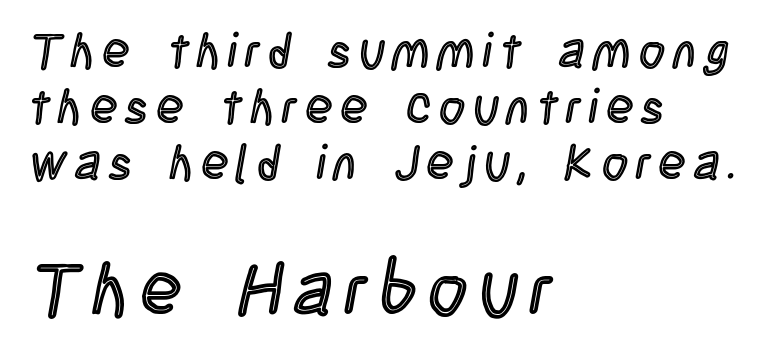
{"width": "condensed", "x_height": "large", "monospaced": "no", "underline": "no", "align": "left", "line_spacing": "tight", "line_spacing_ratio": 1.14, "larger_block": "second", "size_ratio": 1.51, "glyph_px": 74}
